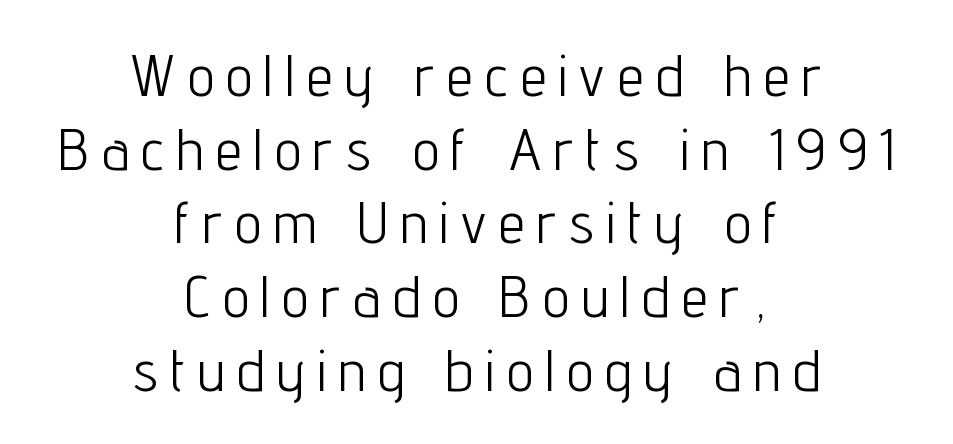
Q: Is the text bold? A: No.
Q: Is the text italic (slanted)? A: No, it is upright.
Q: Is the typeface a serif or a sans-serif typeface? A: Sans-serif.
Q: Is the text underlined? A: No.
Q: How is the paragraph aligned? A: Centered.
Q: Is the spacing between letters normal or unusually wide? A: Unusually wide.
Q: Is the spacing between lines tight, normal or loose? A: Normal.
Q: Width (condensed, normal, or wide)? A: Condensed.
Q: Stroke contrast? A: Low.
Q: x-height? A: Medium.
Q: Monospaced? A: No.
